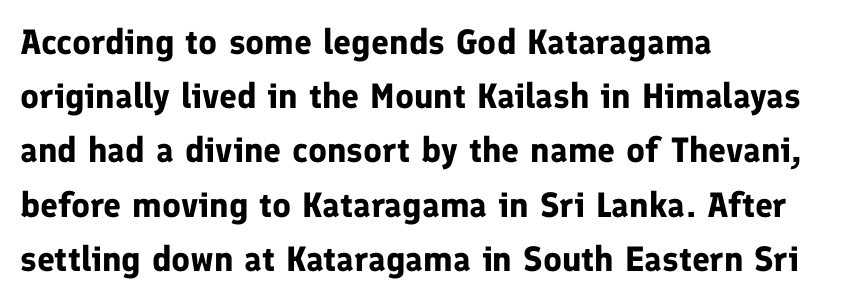
{"serif": "no", "italic": "no", "bold": "yes", "weight": "bold", "width": "normal", "stroke_contrast": "low", "x_height": "medium", "monospaced": "no", "underline": "no", "align": "left", "line_spacing": "normal", "line_spacing_ratio": 1.55, "letter_spacing": "normal", "letter_spacing_em": 0.0, "glyph_px": 35}
